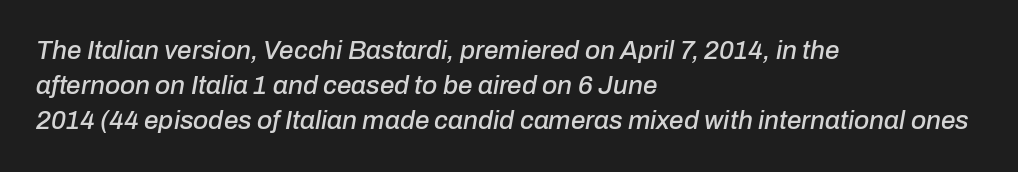
{"italic": "yes", "lean": "right", "slant_degrees": 10, "underline": "no", "align": "left", "line_spacing": "normal", "line_spacing_ratio": 1.35, "letter_spacing": "normal", "letter_spacing_em": 0.0, "glyph_px": 26}
